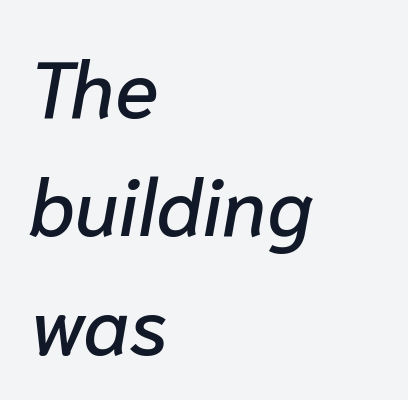
Inter-character spacing is left at the font's built-in metrics. Does the leading feel generous? No, just average. Lines of text with bare space underneath. These lines are set flush left with a ragged right edge. You could not count columns in this text — the font is proportionally spaced.
